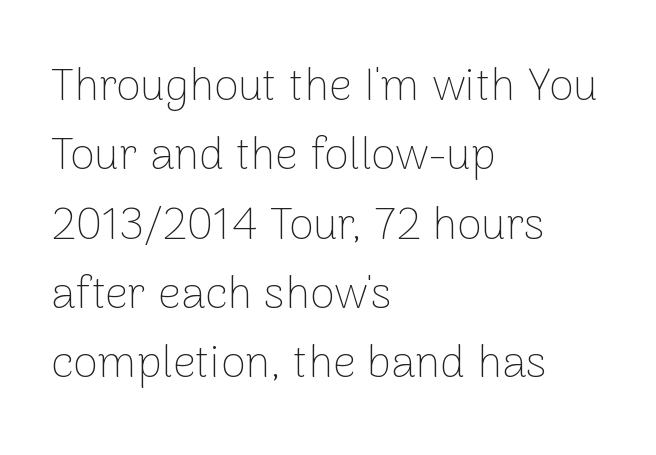
Q: Is the text bold? A: No.
Q: Is the text italic (slanted)? A: No, it is upright.
Q: Is the typeface a serif or a sans-serif typeface? A: Sans-serif.
Q: Is the text underlined? A: No.
Q: How is the paragraph aligned? A: Left-aligned.
Q: Is the spacing between letters normal or unusually wide? A: Normal.
Q: Is the spacing between lines tight, normal or loose? A: Normal.
Q: Width (condensed, normal, or wide)? A: Normal.
Q: Stroke contrast? A: Low.
Q: x-height? A: Medium.
Q: Monospaced? A: No.
